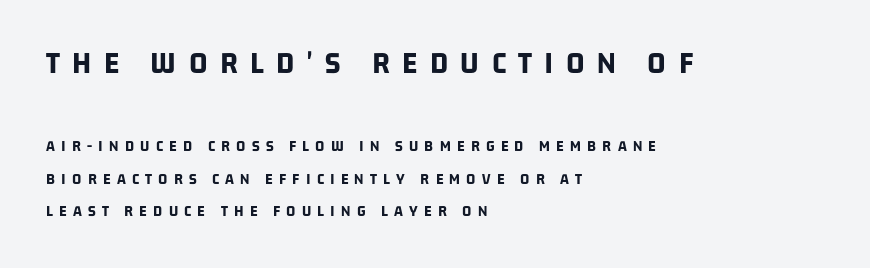
Reading down the column, the eye jumps a long way to each next line. Check under the words: just untouched page. Note the varied advance widths — an 'i' is clearly narrower than an 'm'. You get the large type first, then a drop to smaller type.
